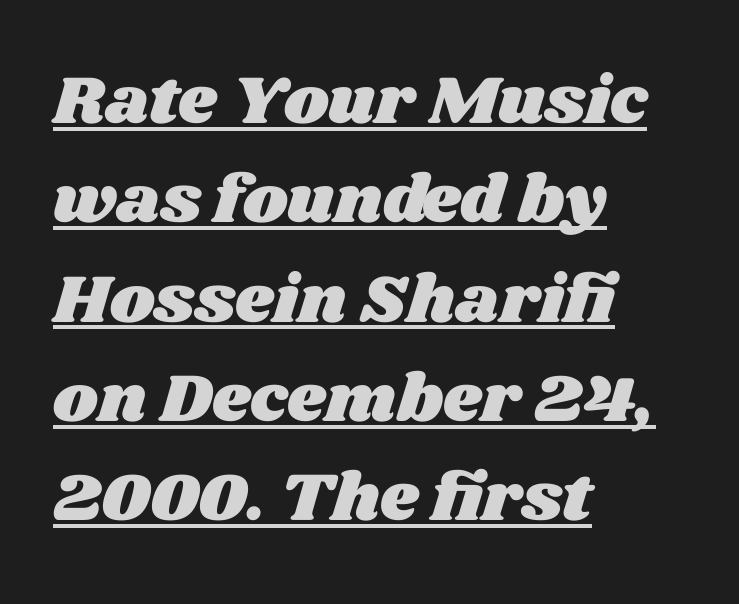
The rendering uses the underline text-decoration. Left-aligned paragraph, ragged on the right. This sample has the flowing, uneven cadence of proportional lettering. Observe the ordinary spacing: letters are neighbours, not strangers. If you measured baseline to baseline, you'd find a middling distance.
